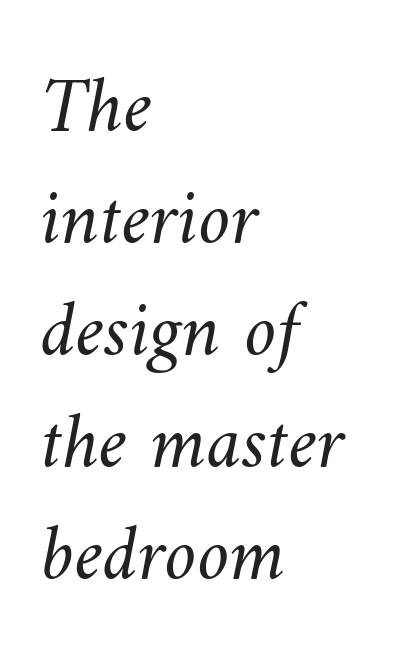
Unbolded letterforms with no extra heft. Do the characters align in a grid? No, the font is proportional. A clean baseline with only descenders dipping below it. These lines keep a tight, regular rhythm from letter to letter.
